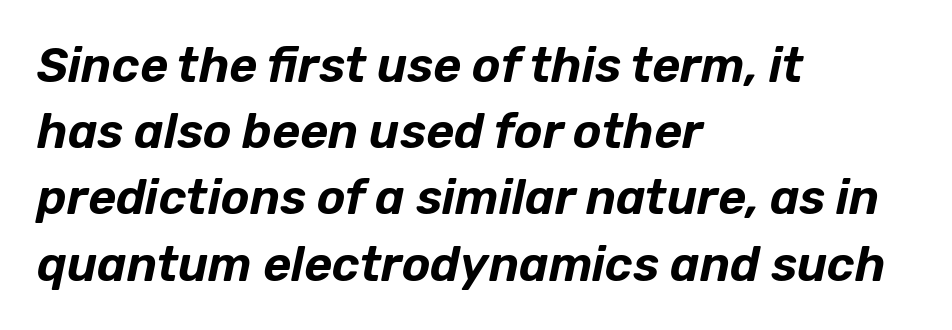
The image shows 48 px text type, italic (leaning right); set left-aligned, normal line spacing (1.38x), normal letter spacing, not underlined; low stroke contrast and a medium x-height.
